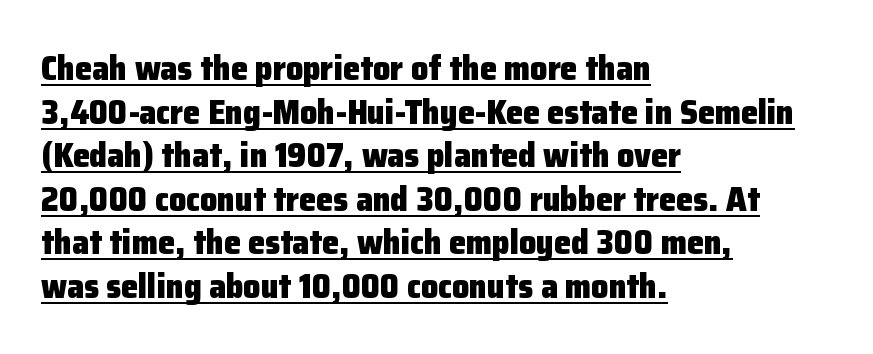
The letters stand straight up with perfectly vertical stems. The words here are underlined. The glyphs in this specimen are sans serif. Notice how descenders clear the ascenders below comfortably — that's standard leading. The passage shown is typed in a proportional face where columns would drift.
